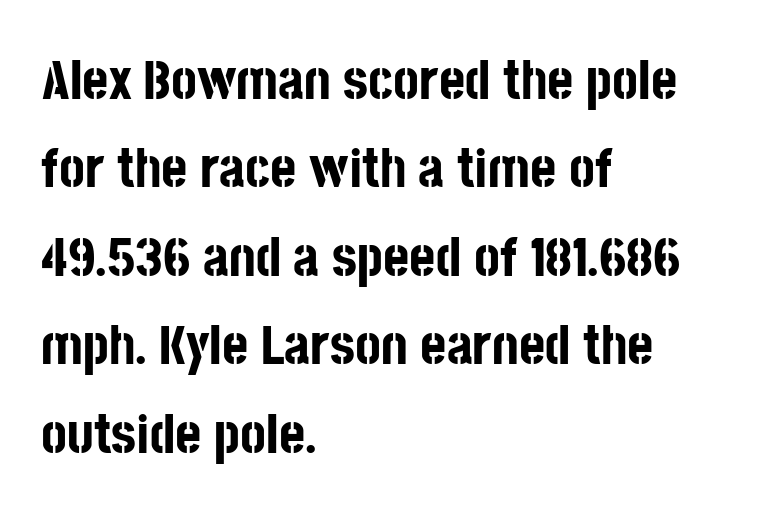
The image shows 56 px bold, condensed sans-serif type, upright; set left-aligned, normal line spacing (1.58x), normal letter spacing, not underlined; low stroke contrast and a large x-height.
